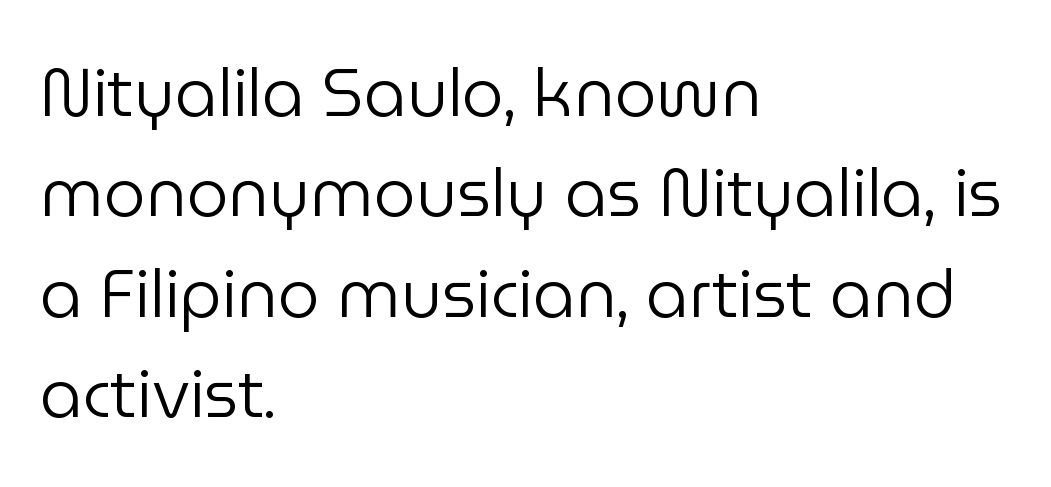
Q: Is the text bold? A: No.
Q: Is the text italic (slanted)? A: No, it is upright.
Q: Is the typeface a serif or a sans-serif typeface? A: Sans-serif.
Q: Is the text underlined? A: No.
Q: How is the paragraph aligned? A: Left-aligned.
Q: Is the spacing between letters normal or unusually wide? A: Normal.
Q: Is the spacing between lines tight, normal or loose? A: Normal.
Q: Width (condensed, normal, or wide)? A: Normal.
Q: Stroke contrast? A: Low.
Q: x-height? A: Medium.
Q: Monospaced? A: No.
